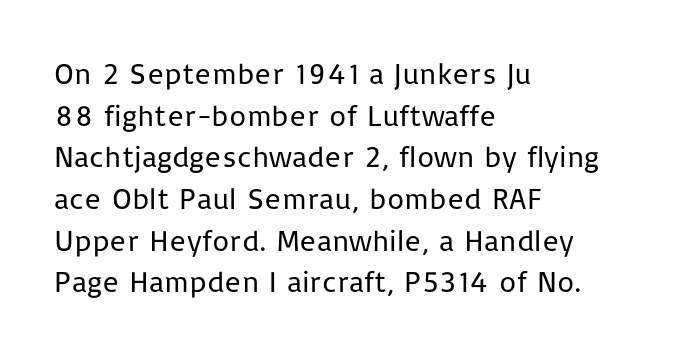
The image shows 30 px regular-weight sans-serif type, upright; set left-aligned, normal line spacing (1.39x), normal letter spacing, not underlined; low stroke contrast and a medium x-height.
